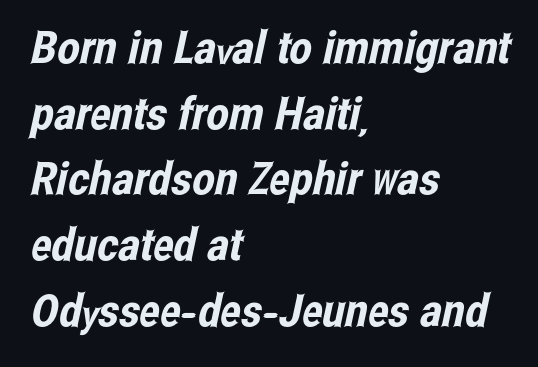
Q: Is the typeface a serif or a sans-serif typeface? A: Sans-serif.
Q: Is the text underlined? A: No.
Q: How is the paragraph aligned? A: Left-aligned.
Q: Is the spacing between letters normal or unusually wide? A: Normal.
Q: Is the spacing between lines tight, normal or loose? A: Normal.
Q: Width (condensed, normal, or wide)? A: Condensed.
Q: Stroke contrast? A: Low.
Q: x-height? A: Medium.
Q: Monospaced? A: No.
